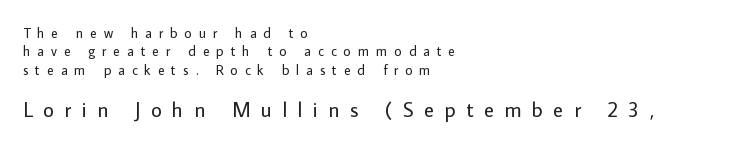
Here the glyphs are tracked loosely, breaking word shapes into spaced letters. The gap between lines stays unmarked. Does the bottom block carry the larger type? Yes, it does. The rows are spaced the way most documents space them. The typesetter chose a ragged-right arrangement here. Every stem runs plumb, perpendicular to the baseline.
